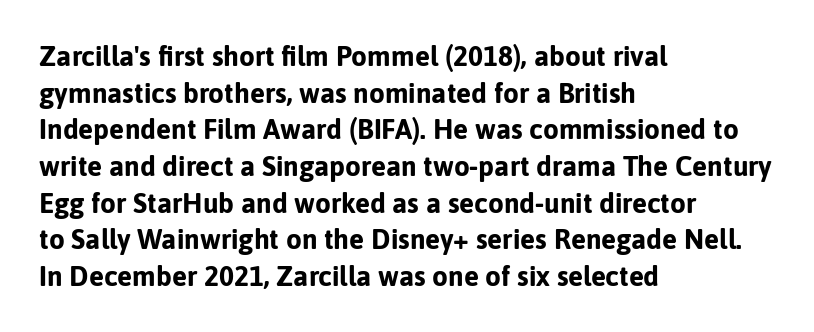
Q: Is the text bold? A: Yes.
Q: Is the text italic (slanted)? A: No, it is upright.
Q: Is the typeface a serif or a sans-serif typeface? A: Sans-serif.
Q: Is the text underlined? A: No.
Q: How is the paragraph aligned? A: Left-aligned.
Q: Is the spacing between letters normal or unusually wide? A: Normal.
Q: Is the spacing between lines tight, normal or loose? A: Normal.
Q: Width (condensed, normal, or wide)? A: Normal.
Q: Stroke contrast? A: Low.
Q: x-height? A: Medium.
Q: Monospaced? A: No.
